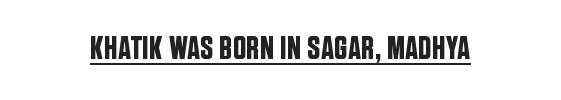
{"serif": "no", "italic": "no", "width": "condensed", "stroke_contrast": "low", "x_height": "large", "monospaced": "no", "underline": "yes", "letter_spacing": "normal", "letter_spacing_em": 0.0, "glyph_px": 33}
